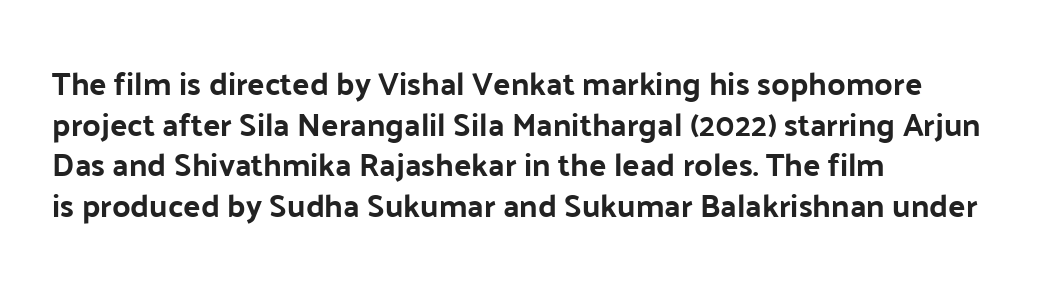
Q: Is the text italic (slanted)? A: No, it is upright.
Q: Is the typeface a serif or a sans-serif typeface? A: Sans-serif.
Q: Is the text underlined? A: No.
Q: How is the paragraph aligned? A: Left-aligned.
Q: Is the spacing between letters normal or unusually wide? A: Normal.
Q: Is the spacing between lines tight, normal or loose? A: Normal.
Q: Width (condensed, normal, or wide)? A: Normal.
Q: Stroke contrast? A: Low.
Q: x-height? A: Medium.
Q: Monospaced? A: No.
